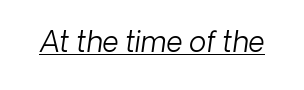
Q: Is the text bold? A: No.
Q: Is the text italic (slanted)? A: Yes, it leans right by about 8 degrees.
Q: Is the text underlined? A: Yes.
Q: Is the spacing between letters normal or unusually wide? A: Normal.
Q: Width (condensed, normal, or wide)? A: Normal.
Q: Stroke contrast? A: Low.
Q: x-height? A: Medium.
Q: Monospaced? A: No.
